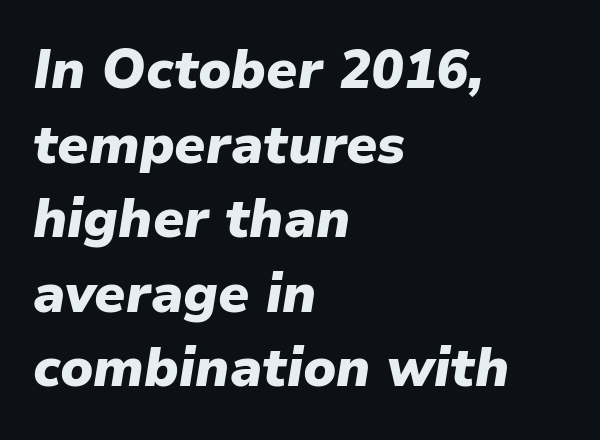
All the whitespace from short lines collects on the right. The glyphs look as if they've been sheared to an angle. Honestly, there is no underline to notice here at all. Stroke thickness is high; the sample reads as a true bold. There is no visible air inserted between adjacent glyphs.
